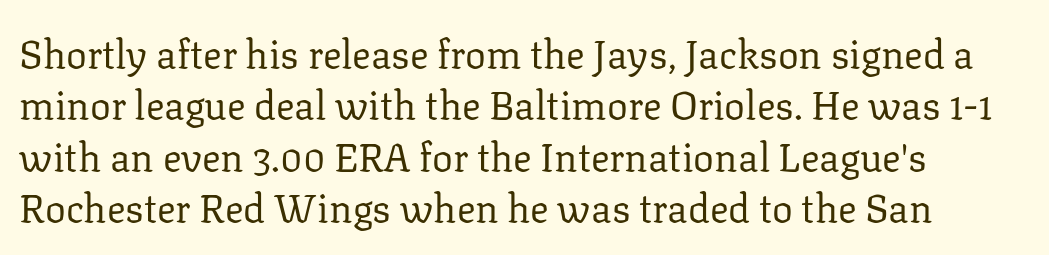
The image shows 39 px regular-weight serif type, upright; set left-aligned, normal line spacing (1.32x), normal letter spacing, not underlined; low stroke contrast and a medium x-height.
